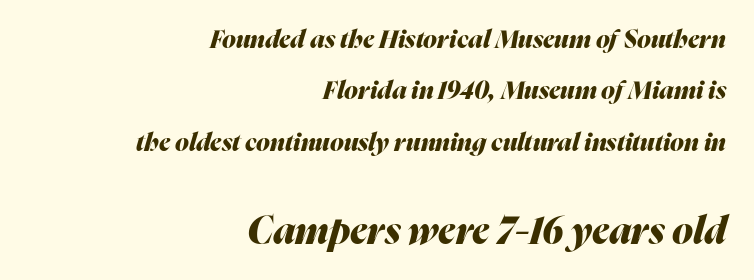
{"italic": "yes", "lean": "right", "slant_degrees": 16, "bold": "yes", "weight": "heavy", "width": "normal", "stroke_contrast": "medium", "x_height": "medium", "monospaced": "no", "underline": "no", "align": "right", "line_spacing": "loose", "line_spacing_ratio": 2.06, "letter_spacing": "normal", "letter_spacing_em": 0.0, "larger_block": "second", "size_ratio": 1.52, "glyph_px": 38}
